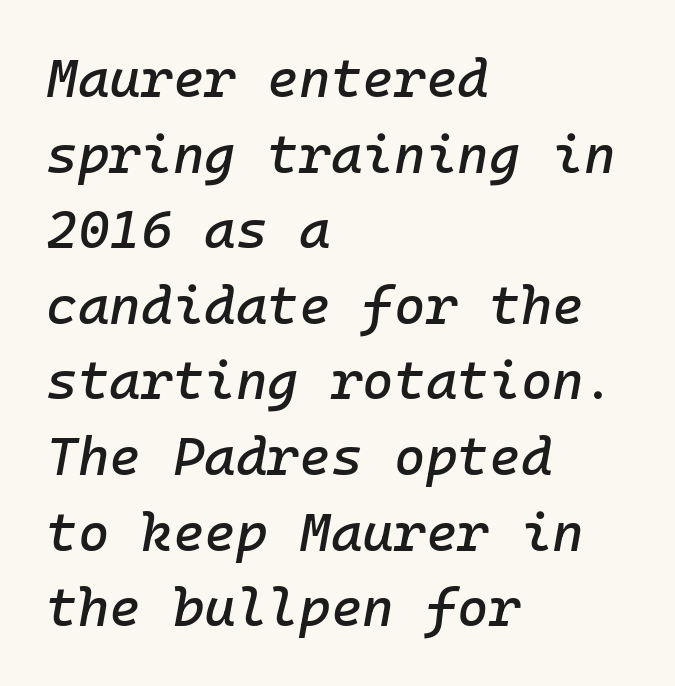
Plain, unruled lines of type. Evenly set lines give the paragraph a standard silhouette. Would a proofreader flag this as italicized? Yes. The tracking reads as untouched default to a designer's eye.
